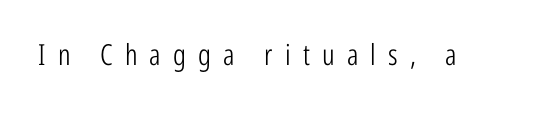
{"serif": "no", "italic": "no", "bold": "no", "weight": "light", "width": "condensed", "stroke_contrast": "low", "x_height": "medium", "monospaced": "no", "underline": "no", "letter_spacing": "wide", "letter_spacing_em": 0.42, "glyph_px": 29}
